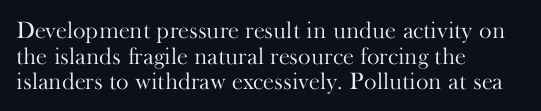
One-word summary of the alignment: left. The space between consecutive lines is stingy. Type without underlining. A roman cut, with each character standing at attention. Tracking here is standard; glyphs follow each other at the usual distance.
